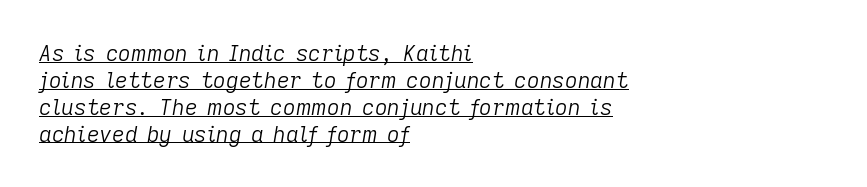
{"italic": "yes", "lean": "right", "slant_degrees": 9, "bold": "no", "underline": "yes", "align": "left", "line_spacing_ratio": 1.22, "letter_spacing": "normal", "letter_spacing_em": 0.0, "glyph_px": 22}
